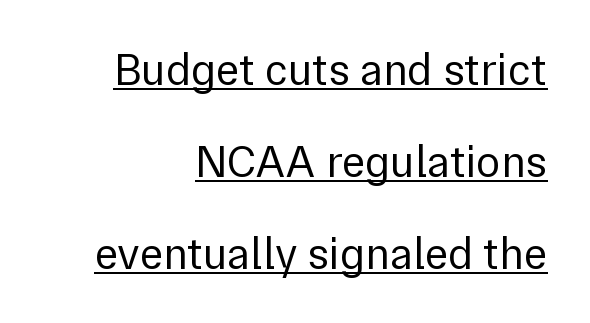
The letters look calm and open, with moderate or lighter stems. Notice how a bar underscores the lettering throughout. Serifs: no, the terminals of the letterforms are clean. Compared with a flush-left layout, this one pins lines to the opposite, right side. What's the leading like? Stretched, with rows far apart. This sample uses an upright cut, with every glyph sitting square on the baseline.
